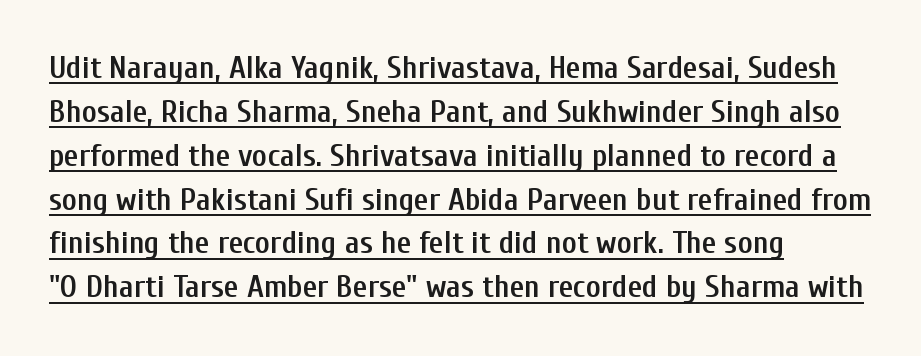
Q: Is the text bold? A: Semi-bold.
Q: Is the text italic (slanted)? A: No, it is upright.
Q: Is the typeface a serif or a sans-serif typeface? A: Sans-serif.
Q: Is the text underlined? A: Yes.
Q: How is the paragraph aligned? A: Left-aligned.
Q: Is the spacing between letters normal or unusually wide? A: Normal.
Q: Is the spacing between lines tight, normal or loose? A: Normal.
Q: Width (condensed, normal, or wide)? A: Condensed.
Q: Stroke contrast? A: Low.
Q: x-height? A: Medium.
Q: Monospaced? A: No.
